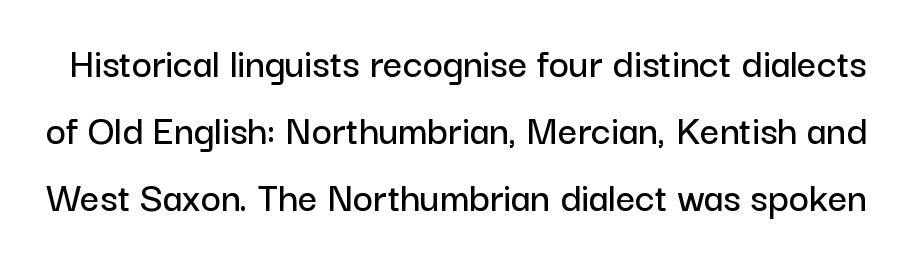
Q: Is the text italic (slanted)? A: No, it is upright.
Q: Is the typeface a serif or a sans-serif typeface? A: Sans-serif.
Q: Is the text underlined? A: No.
Q: Is the spacing between letters normal or unusually wide? A: Normal.
Q: Is the spacing between lines tight, normal or loose? A: Normal.
Q: Width (condensed, normal, or wide)? A: Normal.
Q: Stroke contrast? A: Low.
Q: x-height? A: Medium.
Q: Monospaced? A: No.
